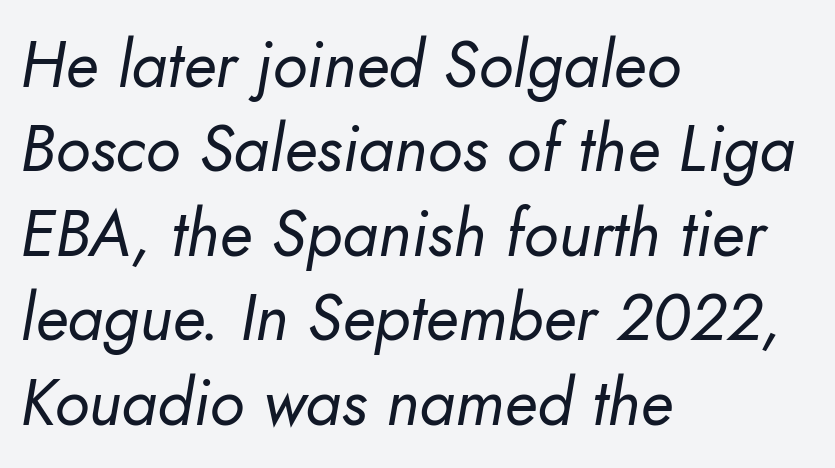
{"italic": "yes", "lean": "right", "slant_degrees": 10, "bold": "no", "weight": "regular", "width": "normal", "stroke_contrast": "low", "x_height": "small", "monospaced": "no", "underline": "no", "align": "left", "line_spacing": "normal", "line_spacing_ratio": 1.3, "letter_spacing": "normal", "letter_spacing_em": 0.0, "glyph_px": 65}
